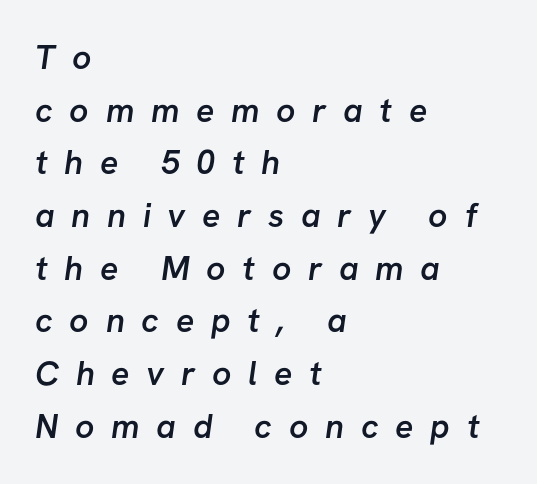
Think of a printed novel: that variable character pitch is what you see here. The strip under each line holds only bare page. Stroke thickness is moderately raised; the sample reads as semibold. Letter spacing: wide. The leading is moderate, giving the passage an even texture. The face used here is a sans, in the tradition of grotesques and geometrics.
